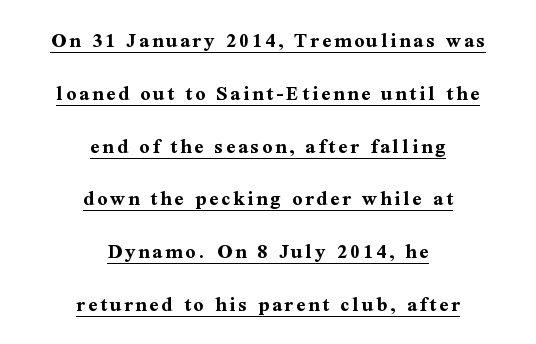
Q: Is the text bold? A: Yes.
Q: Is the text italic (slanted)? A: No, it is upright.
Q: Is the text underlined? A: Yes.
Q: How is the paragraph aligned? A: Centered.
Q: Is the spacing between lines tight, normal or loose? A: Loose.
